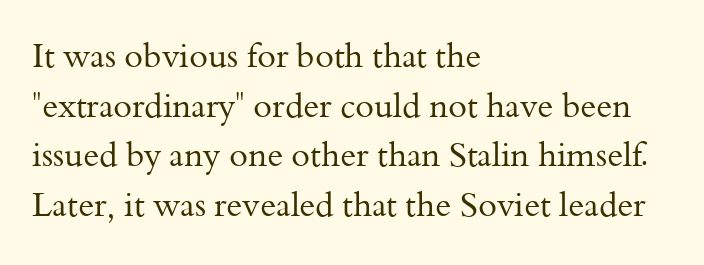
Q: Is the text bold? A: No.
Q: Is the text italic (slanted)? A: No, it is upright.
Q: Is the typeface a serif or a sans-serif typeface? A: Serif.
Q: Is the text underlined? A: No.
Q: How is the paragraph aligned? A: Left-aligned.
Q: Is the spacing between letters normal or unusually wide? A: Normal.
Q: Is the spacing between lines tight, normal or loose? A: Normal.
Q: Width (condensed, normal, or wide)? A: Normal.
Q: Stroke contrast? A: Medium.
Q: x-height? A: Small.
Q: Monospaced? A: No.
